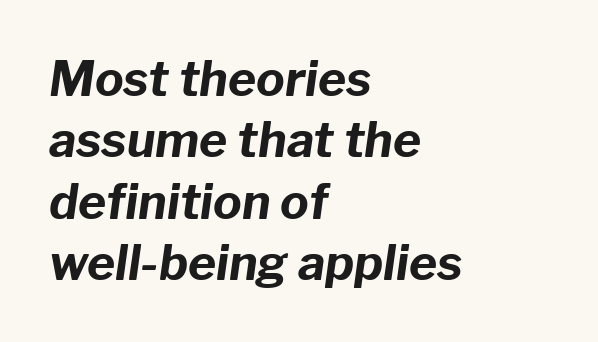
{"italic": "yes", "lean": "right", "slant_degrees": 8, "bold": "yes", "weight": "bold", "width": "normal", "stroke_contrast": "low", "x_height": "medium", "monospaced": "no", "underline": "no", "align": "left", "line_spacing": "normal", "line_spacing_ratio": 1.28, "letter_spacing": "normal", "letter_spacing_em": 0.0, "glyph_px": 48}
